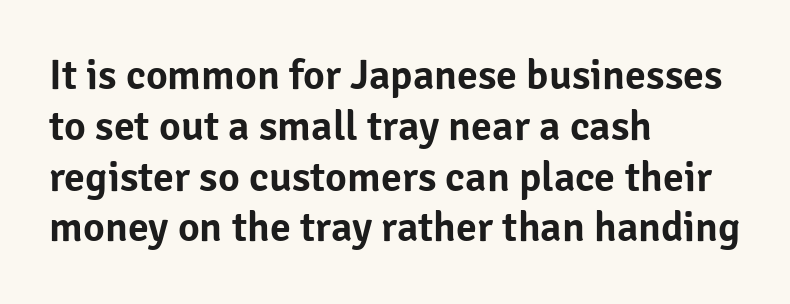
{"serif": "no", "italic": "no", "width": "normal", "stroke_contrast": "low", "x_height": "medium", "monospaced": "no", "underline": "no", "align": "left", "line_spacing_ratio": 1.21, "letter_spacing": "normal", "letter_spacing_em": 0.0, "glyph_px": 42}
